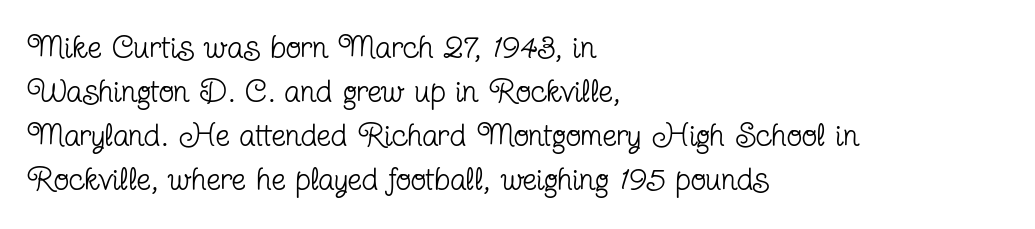
{"serif": "yes", "italic": "no", "bold": "no", "weight": "regular", "width": "condensed", "stroke_contrast": "low", "x_height": "medium", "monospaced": "no", "underline": "no", "align": "left", "line_spacing": "normal", "line_spacing_ratio": 1.38, "letter_spacing": "normal", "letter_spacing_em": 0.0, "glyph_px": 32}
